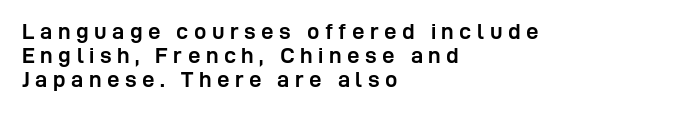
Q: Is the text bold? A: Yes.
Q: Is the text italic (slanted)? A: No, it is upright.
Q: Is the text underlined? A: No.
Q: How is the paragraph aligned? A: Left-aligned.
Q: Is the spacing between letters normal or unusually wide? A: Unusually wide.
Q: Is the spacing between lines tight, normal or loose? A: Tight.
